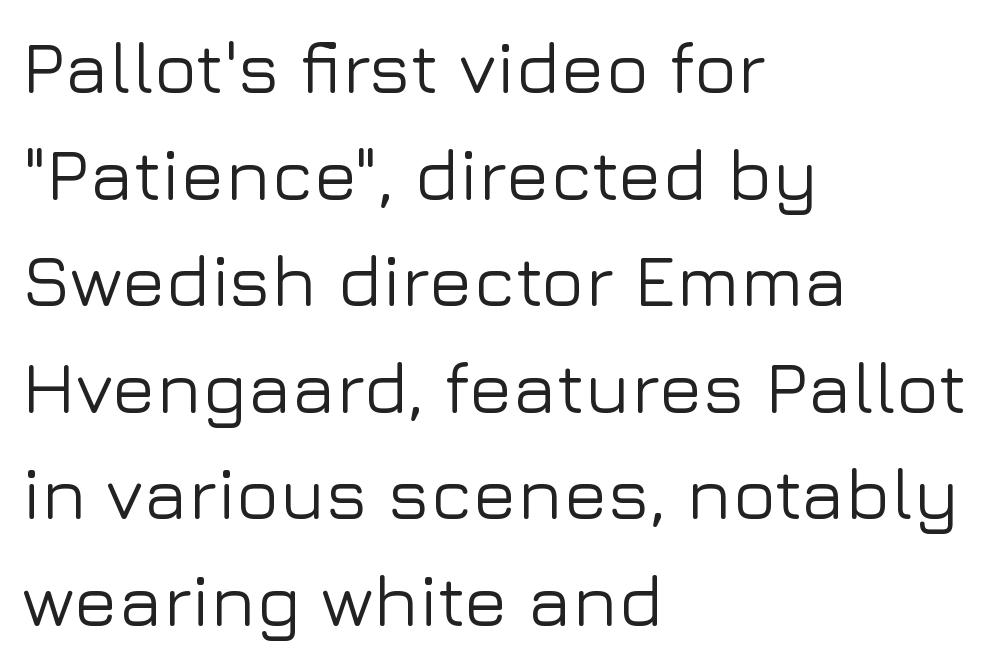
{"serif": "no", "italic": "no", "width": "normal", "stroke_contrast": "low", "x_height": "medium", "monospaced": "no", "underline": "no", "align": "left", "line_spacing": "normal", "line_spacing_ratio": 1.46, "letter_spacing": "normal", "letter_spacing_em": 0.0, "glyph_px": 73}
